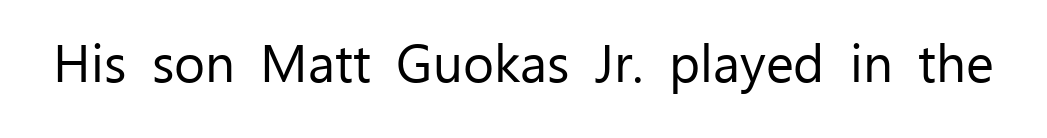
Q: Is the text bold? A: No.
Q: Is the text italic (slanted)? A: No, it is upright.
Q: Is the typeface a serif or a sans-serif typeface? A: Sans-serif.
Q: Is the text underlined? A: No.
Q: Is the spacing between letters normal or unusually wide? A: Normal.
Q: Width (condensed, normal, or wide)? A: Normal.
Q: Stroke contrast? A: Low.
Q: x-height? A: Medium.
Q: Monospaced? A: No.
